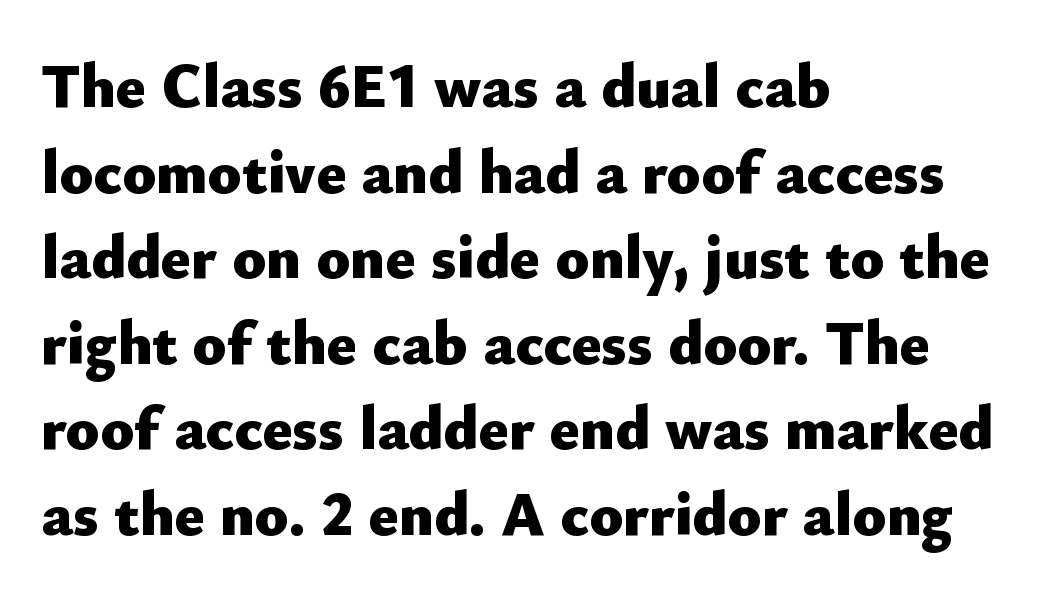
Q: Is the text bold? A: Yes.
Q: Is the text italic (slanted)? A: No, it is upright.
Q: Is the typeface a serif or a sans-serif typeface? A: Sans-serif.
Q: Is the text underlined? A: No.
Q: How is the paragraph aligned? A: Left-aligned.
Q: Is the spacing between letters normal or unusually wide? A: Normal.
Q: Is the spacing between lines tight, normal or loose? A: Normal.
Q: Width (condensed, normal, or wide)? A: Normal.
Q: Stroke contrast? A: Low.
Q: x-height? A: Small.
Q: Monospaced? A: No.
